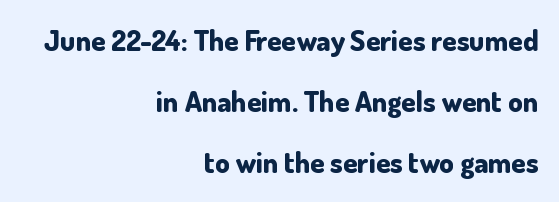
{"serif": "no", "italic": "no", "bold": "yes", "weight": "bold", "width": "normal", "stroke_contrast": "low", "x_height": "small", "monospaced": "no", "underline": "no", "align": "right", "line_spacing": "loose", "line_spacing_ratio": 2.11, "letter_spacing": "normal", "letter_spacing_em": 0.0, "glyph_px": 29}
